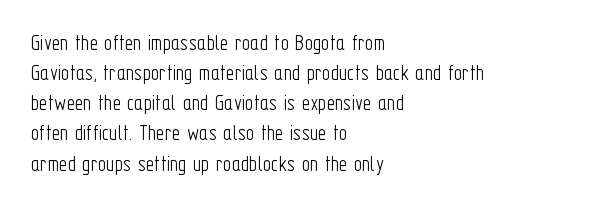
Q: Is the text bold? A: No.
Q: Is the text italic (slanted)? A: No, it is upright.
Q: Is the text underlined? A: No.
Q: How is the paragraph aligned? A: Left-aligned.
Q: Is the spacing between letters normal or unusually wide? A: Normal.
Q: Is the spacing between lines tight, normal or loose? A: Normal.
